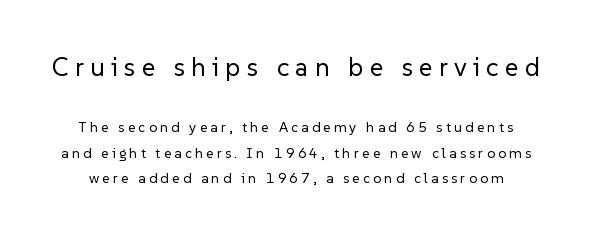
Check the space under the baseline: it is left empty. Every stem runs plumb, perpendicular to the baseline. Does the bottom block carry the larger type? No, the top block does. The font sits on the lighter half of the weight spectrum, regular included.
